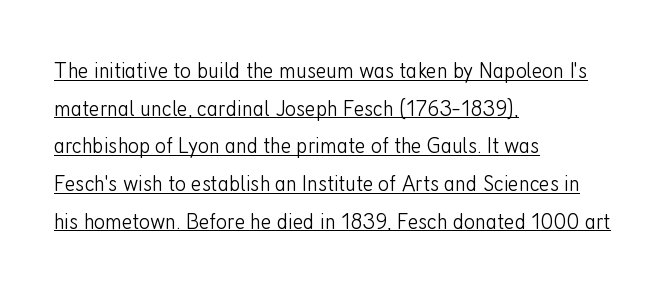
These lines stack with their left ends in a neat column. Italic: no, the glyphs are upright roman. Regular leading. The string is rendered with underlining switched on. The characters are drawn with everyday or finer stroke widths.
